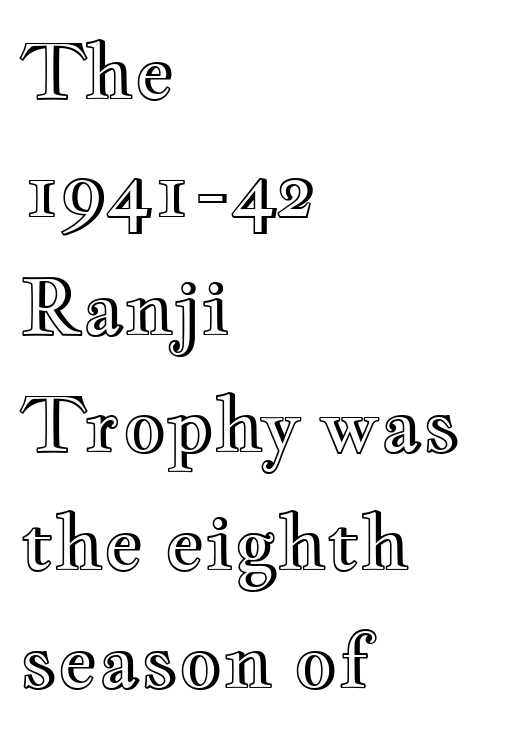
{"italic": "no", "width": "wide", "x_height": "small", "monospaced": "no", "underline": "no", "align": "left", "line_spacing": "normal", "line_spacing_ratio": 1.55, "letter_spacing": "normal", "letter_spacing_em": 0.0, "glyph_px": 76}
